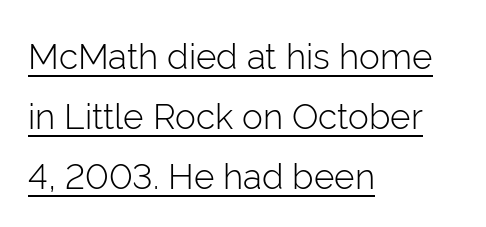
The image shows 35 px light sans-serif type, upright; set left-aligned, line spacing 1.72x, normal letter spacing, underlined; low stroke contrast and a medium x-height.
